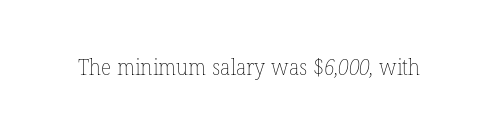
Q: Is the text bold? A: No.
Q: Is the text underlined? A: No.
Q: Is the spacing between letters normal or unusually wide? A: Normal.
